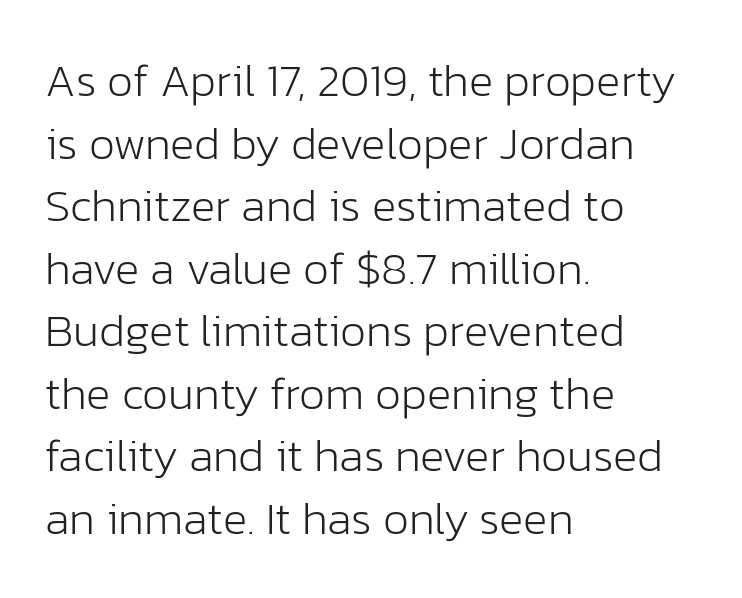
The glyphs in this specimen are sans serif. Posture: straight, roman, zero tilt. No chunkiness to these letters — they're not bold. The paragraph shown leans on its left margin.
